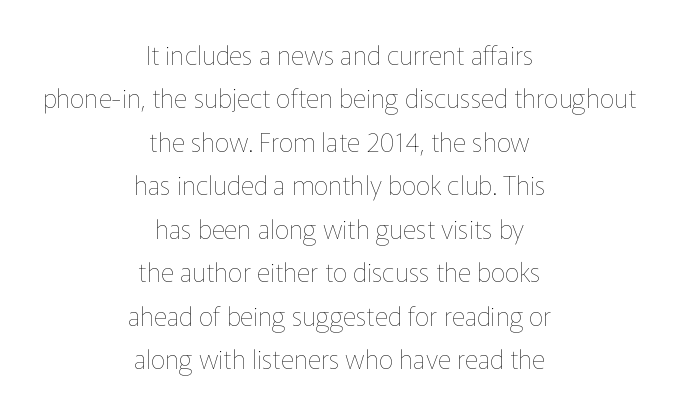
Q: Is the text bold? A: No.
Q: Is the text italic (slanted)? A: No, it is upright.
Q: Is the text underlined? A: No.
Q: How is the paragraph aligned? A: Centered.
Q: Is the spacing between letters normal or unusually wide? A: Normal.
Q: Is the spacing between lines tight, normal or loose? A: Normal.
